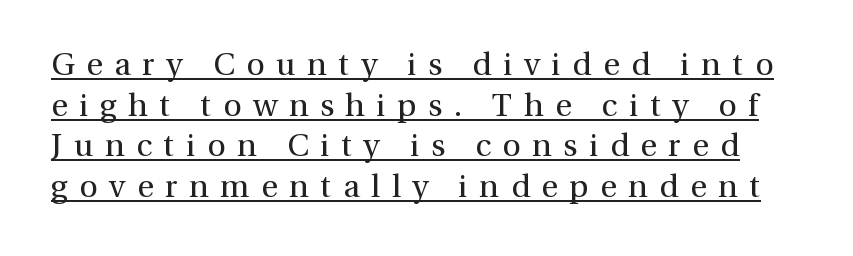
The image shows 32 px regular-weight serif type, upright; set normal line spacing (1.27x), unusually wide letter spacing (+0.36 em), underlined; medium stroke contrast and a medium x-height.
